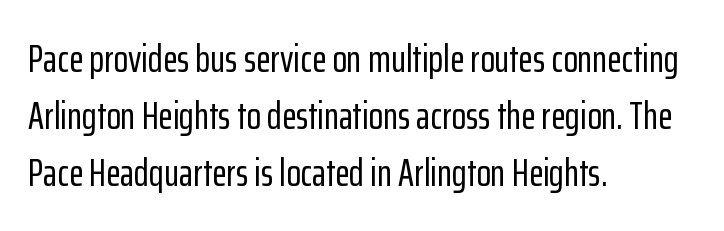
Q: Is the text italic (slanted)? A: No, it is upright.
Q: Is the typeface a serif or a sans-serif typeface? A: Sans-serif.
Q: Is the text underlined? A: No.
Q: How is the paragraph aligned? A: Left-aligned.
Q: Is the spacing between letters normal or unusually wide? A: Normal.
Q: Is the spacing between lines tight, normal or loose? A: Normal.
Q: Width (condensed, normal, or wide)? A: Condensed.
Q: Stroke contrast? A: Low.
Q: x-height? A: Medium.
Q: Monospaced? A: No.
